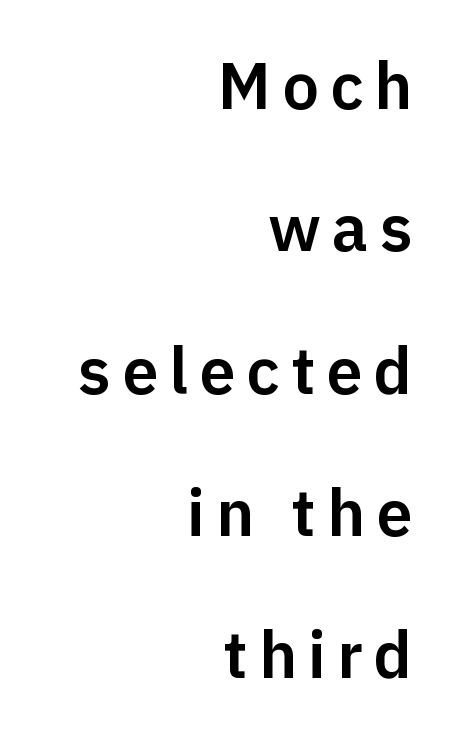
Rendered with straight, roman letterforms. Regarding leading, the lines here are spaced well apart. One-word summary of the alignment: right. Spacing verdict: proportional, widths tailored to each character.
